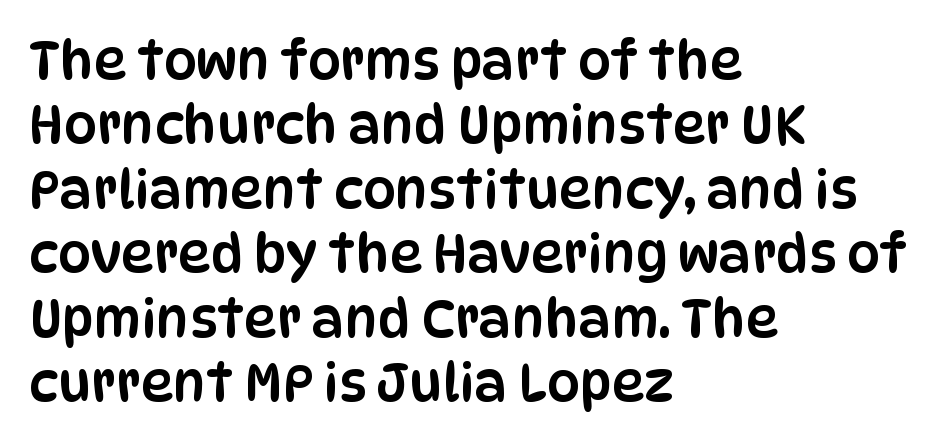
Q: Is the text italic (slanted)? A: No, it is upright.
Q: Is the typeface a serif or a sans-serif typeface? A: Sans-serif.
Q: Is the text underlined? A: No.
Q: How is the paragraph aligned? A: Left-aligned.
Q: Is the spacing between letters normal or unusually wide? A: Normal.
Q: Width (condensed, normal, or wide)? A: Condensed.
Q: Stroke contrast? A: Low.
Q: x-height? A: Large.
Q: Monospaced? A: No.
